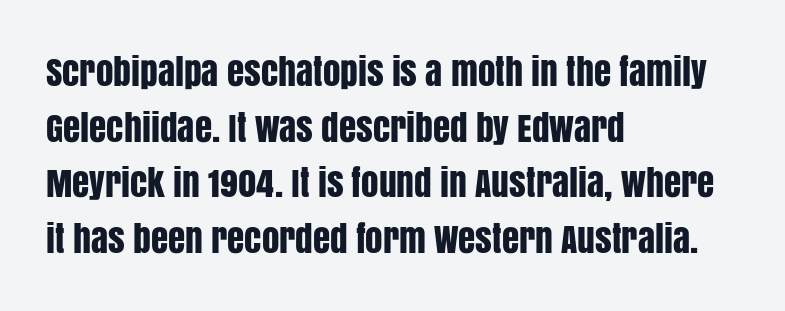
The image shows 35 px condensed sans-serif type, upright; set left-aligned, normal line spacing (1.59x), normal letter spacing, not underlined; low stroke contrast and a large x-height.
